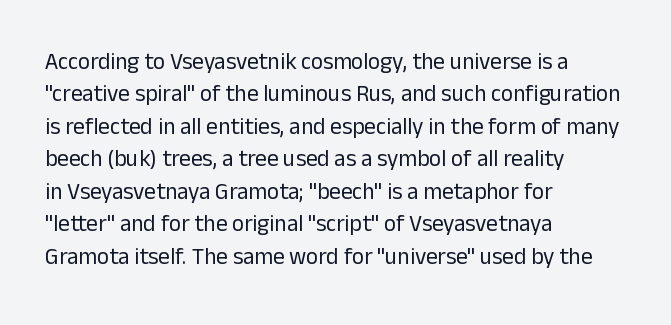
The image shows 23 px text type, upright; set left-aligned, normal line spacing (1.41x), normal letter spacing, not underlined.
